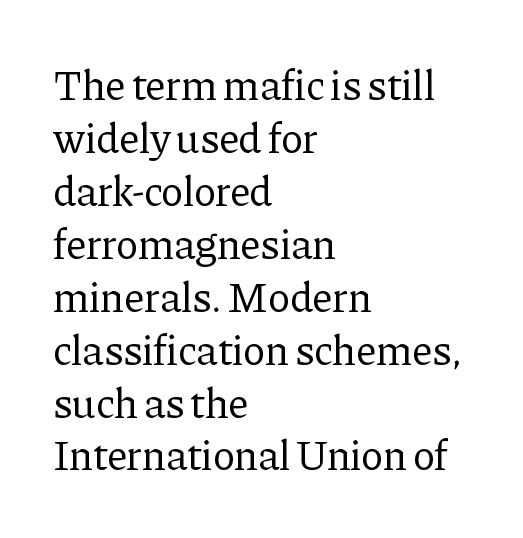
The image shows 42 px regular-weight serif type, upright; set left-aligned, normal line spacing (1.26x), normal letter spacing, not underlined; low stroke contrast and a medium x-height.
